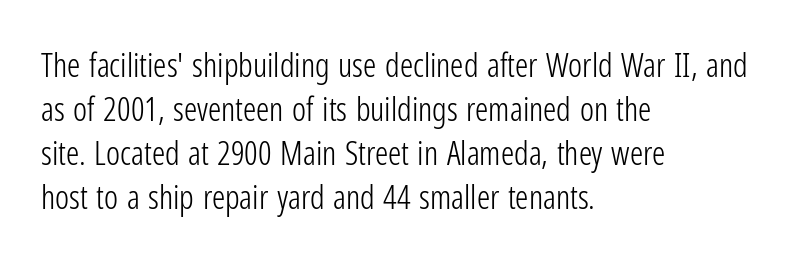
Q: Is the text bold? A: No.
Q: Is the text italic (slanted)? A: No, it is upright.
Q: Is the typeface a serif or a sans-serif typeface? A: Sans-serif.
Q: Is the text underlined? A: No.
Q: How is the paragraph aligned? A: Left-aligned.
Q: Is the spacing between letters normal or unusually wide? A: Normal.
Q: Is the spacing between lines tight, normal or loose? A: Normal.
Q: Width (condensed, normal, or wide)? A: Condensed.
Q: Stroke contrast? A: Low.
Q: x-height? A: Medium.
Q: Monospaced? A: No.
